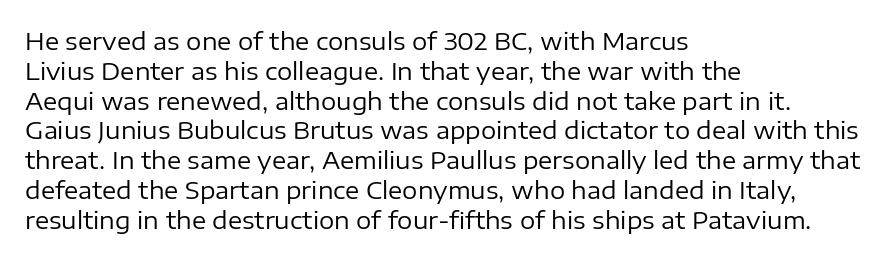
{"italic": "no", "bold": "no", "underline": "no", "align": "left", "line_spacing_ratio": 1.24, "letter_spacing": "normal", "letter_spacing_em": 0.0, "glyph_px": 24}
